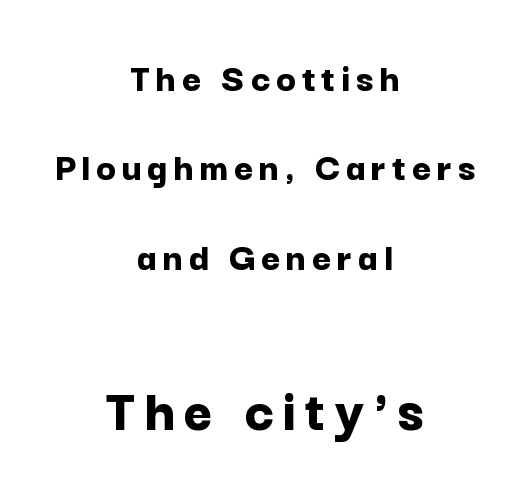
The image shows 62 px bold sans-serif type, upright; set centered, loose line spacing (2.18x), not underlined; the second (bottom) block is 1.51x larger; low stroke contrast and a medium x-height.
